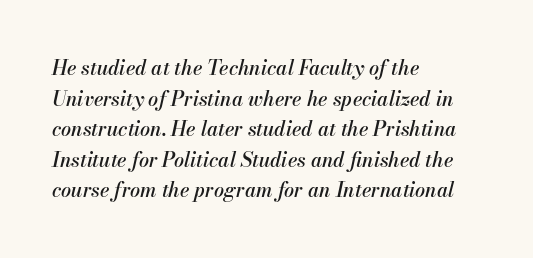
Q: Is the text italic (slanted)? A: Yes, it leans right by about 13 degrees.
Q: Is the text underlined? A: No.
Q: How is the paragraph aligned? A: Left-aligned.
Q: Is the spacing between letters normal or unusually wide? A: Normal.
Q: Is the spacing between lines tight, normal or loose? A: Normal.
